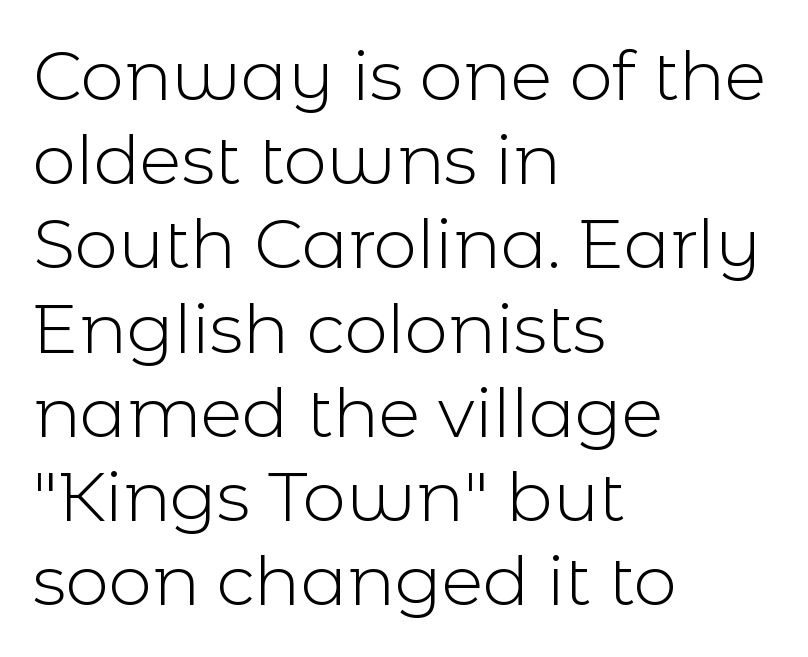
Q: Is the text bold? A: No.
Q: Is the text italic (slanted)? A: No, it is upright.
Q: Is the typeface a serif or a sans-serif typeface? A: Sans-serif.
Q: Is the text underlined? A: No.
Q: How is the paragraph aligned? A: Left-aligned.
Q: Is the spacing between letters normal or unusually wide? A: Normal.
Q: Width (condensed, normal, or wide)? A: Normal.
Q: x-height? A: Medium.
Q: Monospaced? A: No.
